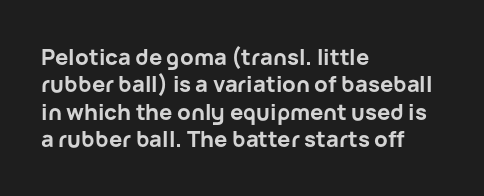
Only glyphs here, with clear space below each row. The type sits square on the baseline with zero lean. Short note: letters normally spaced. Summary of vertical rhythm: regular, with standard interline spacing. Thick stems and heavy bowls — unmistakably bold. Short and long lines alike share a common starting point at left.
